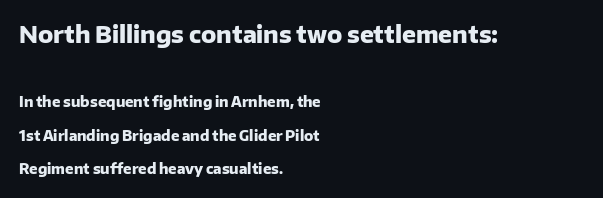
Q: Is the text bold? A: Yes.
Q: Is the text italic (slanted)? A: No, it is upright.
Q: Is the text underlined? A: No.
Q: How is the paragraph aligned? A: Left-aligned.
Q: Is the spacing between letters normal or unusually wide? A: Normal.
Q: Is the spacing between lines tight, normal or loose? A: Loose.
Q: Which block of text is set in a larger size, the first (top) or the second (bottom)? A: The first (top) one.
